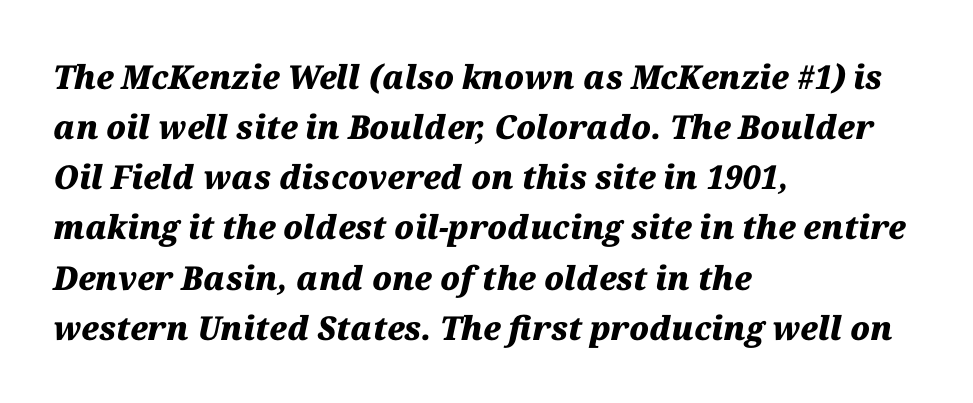
The rendering keeps characters at their native spacing. The axis of the letterforms is tilted away from vertical. Is this a fixed-width face? No — the glyphs have proportional, varying widths. How heavy is the stroke? Heavy — this is a bold.
